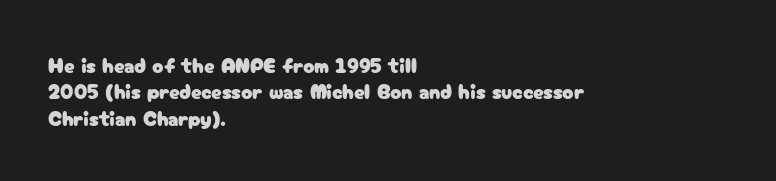
Is there much room between lines? A standard amount, neither cramped nor airy. The line texture is even and compact thanks to regular tracking. In terms of posture, this sample is upright. The paragraph has a hard left edge and a soft right edge. The strip under each line holds only bare page.
